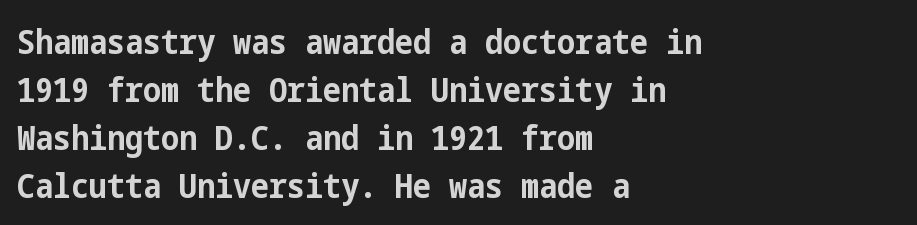
The passage shown is typeset with a sans-serif family. The passage is arranged the way most books set body copy — flush left. You could call the tracking neutral — neither tight nor loose. You'd pick this weight for a headline — it's a proper bold. It's the straight-up-and-down kind of type.
